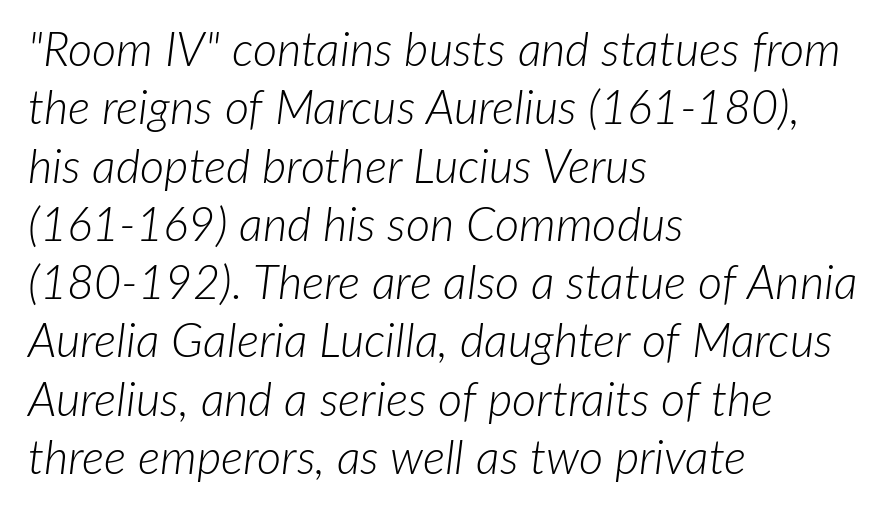
Descender tails drop into unmarked territory. Tracking value appears to be zero — textbook default spacing. Tall strokes in this sample are angled rather than plumb. Think of a printed novel: that variable character pitch is what you see here. Line beginnings align vertically; line endings do not. Stems here are at most as thick as an everyday book face.
